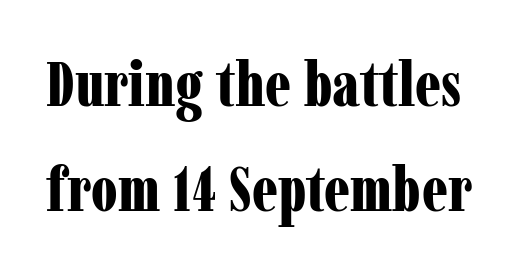
Q: Is the text bold? A: Yes.
Q: Is the text italic (slanted)? A: No, it is upright.
Q: Is the typeface a serif or a sans-serif typeface? A: Serif.
Q: Is the text underlined? A: No.
Q: Is the spacing between letters normal or unusually wide? A: Normal.
Q: Is the spacing between lines tight, normal or loose? A: Normal.
Q: Width (condensed, normal, or wide)? A: Condensed.
Q: Stroke contrast? A: Low.
Q: x-height? A: Medium.
Q: Monospaced? A: No.
